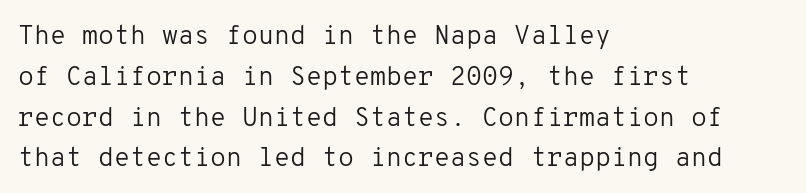
The gap between lines stays unmarked. No extra tracking has been applied to these lines. Does the leading feel generous? No, just average. Short and long lines alike share a common starting point at left.
